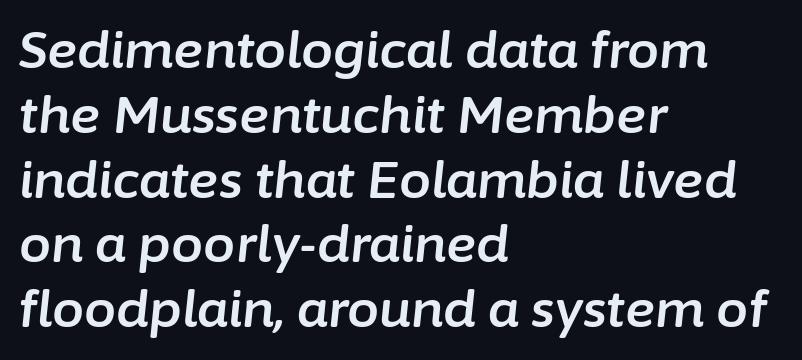
Slanted lettering throughout. Unmarked baselines from the first word to the last. The line-height multiplier appears to be the usual default. Note the varied advance widths — an 'i' is clearly narrower than an 'm'.
